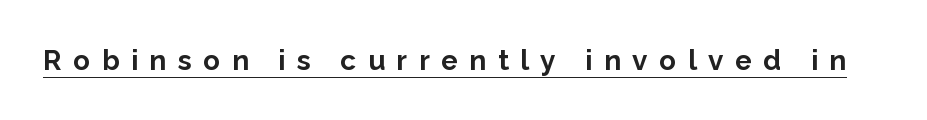
Posture: vertical. Does extra space separate the letters? Yes, quite a lot of it. Does a line run under the words? Yes, clearly. Proportional: the letters do not fall into vertical columns.
